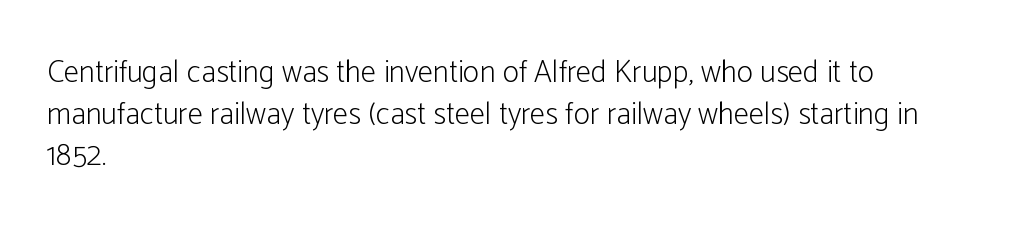
No feet cap the strokes, marking this as sans-serif type. Letters rest on an invisible, unmarked baseline. Horizontal bands of white between lines are of average thickness. Heft: none added — not bold. Tracking here is standard; glyphs follow each other at the usual distance.
